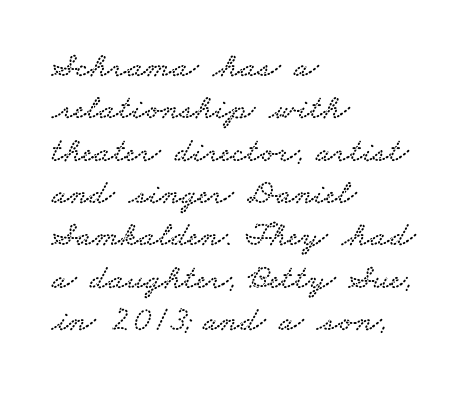
The image shows 35 px wide serif type; set left-aligned, line spacing 1.21x, normal letter spacing, not underlined; low stroke contrast and a small x-height.
